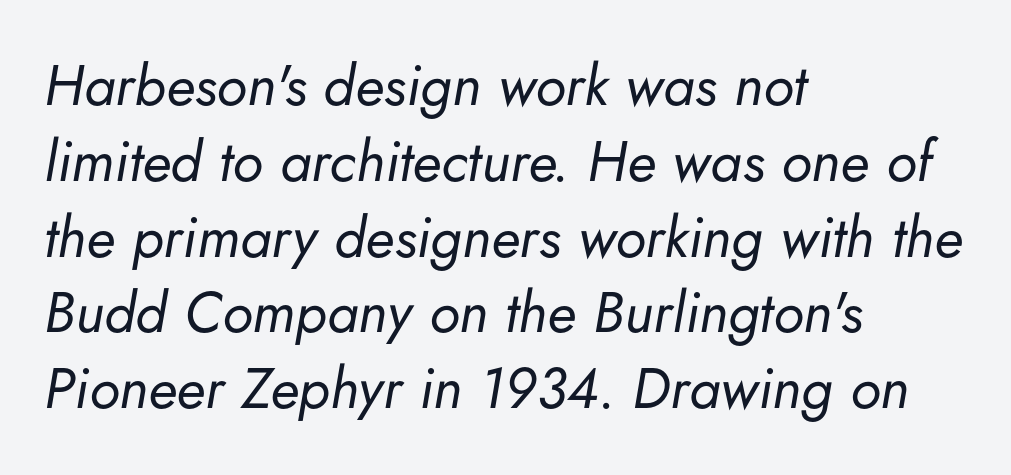
Do the characters align in a grid? No, the font is proportional. Each word holds together tightly as a unit, with standard inter-letter gaps. Each row of text sits above clean, open space. Left-aligned paragraph, ragged on the right. Compared with a typical body face, this is equally light or lighter still.
